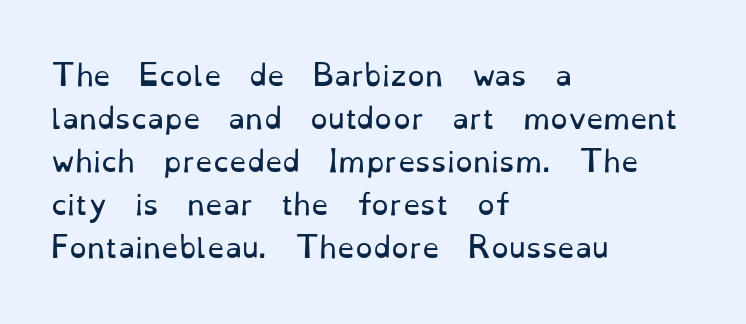
The weight tops out at a normal text grade. The ragged edge is on the right, which tells us the setting is flush left. Does the leading feel generous? No, just average.
